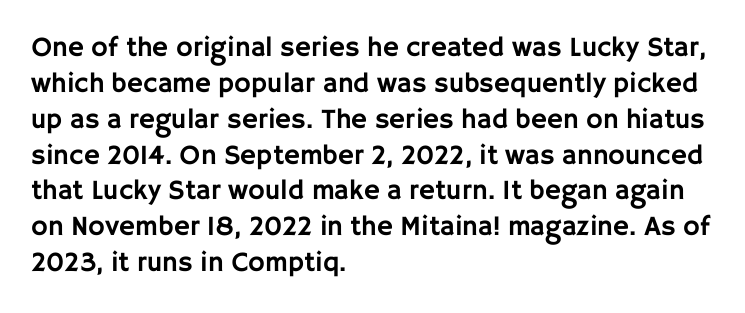
Glance below the letters and you will spot only blank space. No feet cap the strokes, marking this as sans-serif type. A student would call this left alignment; a typographer would say flush left, rag right. Quick note: not italic, upright. Varying glyph widths throughout — classic text-font behaviour. The horizontal fit of the characters is conventional and even.
